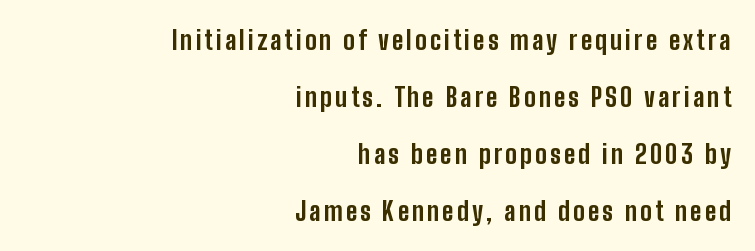
The image shows 26 px bold type, upright; set right-aligned, loose line spacing (2.19x), not underlined.
